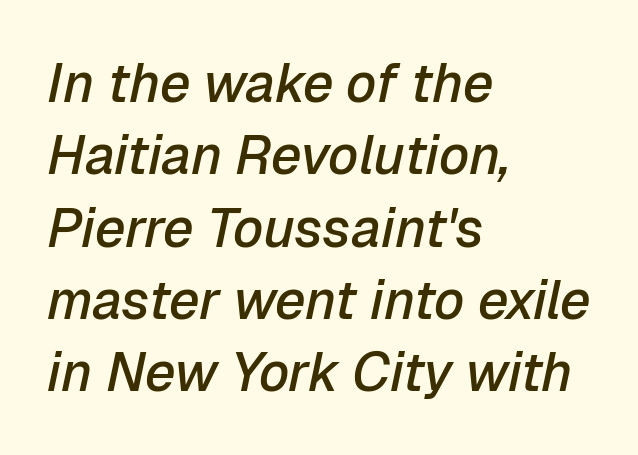
Q: Is the text bold? A: Semi-bold.
Q: Is the text italic (slanted)? A: Yes, it leans right by about 12 degrees.
Q: Is the text underlined? A: No.
Q: How is the paragraph aligned? A: Left-aligned.
Q: Is the spacing between letters normal or unusually wide? A: Normal.
Q: Is the spacing between lines tight, normal or loose? A: Normal.
Q: Width (condensed, normal, or wide)? A: Normal.
Q: Stroke contrast? A: Low.
Q: x-height? A: Medium.
Q: Monospaced? A: No.
